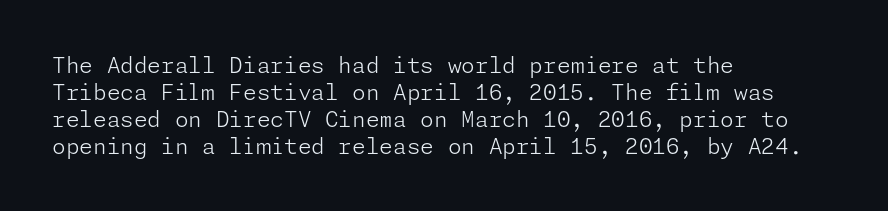
{"italic": "no", "bold": "no", "underline": "no", "align": "left", "line_spacing_ratio": 1.22, "letter_spacing": "normal", "letter_spacing_em": 0.0, "glyph_px": 22}
